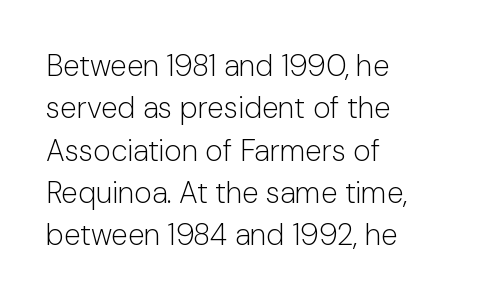
{"serif": "no", "italic": "no", "bold": "no", "weight": "light", "width": "normal", "stroke_contrast": "low", "x_height": "medium", "monospaced": "no", "underline": "no", "align": "left", "line_spacing": "normal", "line_spacing_ratio": 1.41, "letter_spacing": "normal", "letter_spacing_em": 0.0, "glyph_px": 30}
